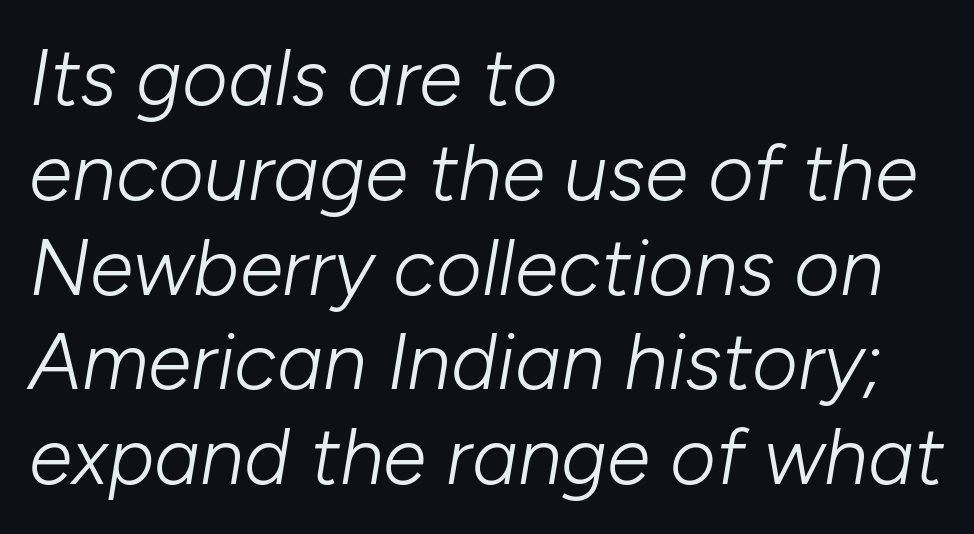
Q: Is the text bold? A: No.
Q: Is the text italic (slanted)? A: Yes, it leans right by about 10 degrees.
Q: Is the text underlined? A: No.
Q: How is the paragraph aligned? A: Left-aligned.
Q: Is the spacing between letters normal or unusually wide? A: Normal.
Q: Width (condensed, normal, or wide)? A: Normal.
Q: Stroke contrast? A: Low.
Q: x-height? A: Medium.
Q: Monospaced? A: No.
